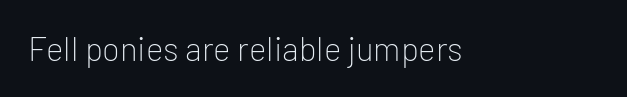
The glyphs in this specimen are sans serif. The cut favours lightness, reaching ordinary text weight at its darkest. Is this a fixed-width face? No — the glyphs have proportional, varying widths. Every stem runs plumb, perpendicular to the baseline. Rule under the text: the space is simply empty.
